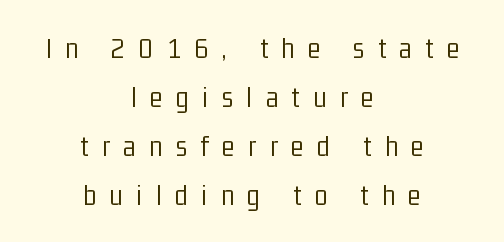
Where is the straight margin? There isn't one; the lines are centered. Here the designer chose a conventional face with non-uniform glyph widths. Each new line begins a customary step beneath the previous one. Ordinary non-slanted type is in use. The letters are spread apart with noticeably loose tracking.
